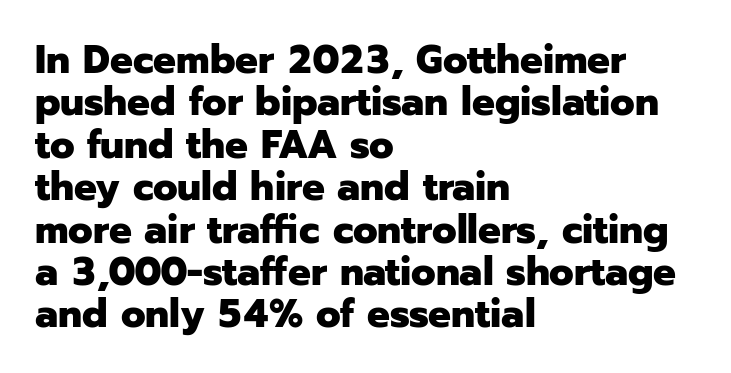
{"serif": "no", "italic": "no", "bold": "yes", "weight": "heavy", "width": "normal", "stroke_contrast": "low", "x_height": "medium", "monospaced": "no", "underline": "no", "align": "left", "line_spacing": "tight", "line_spacing_ratio": 1.06, "letter_spacing": "normal", "letter_spacing_em": 0.0, "glyph_px": 40}
